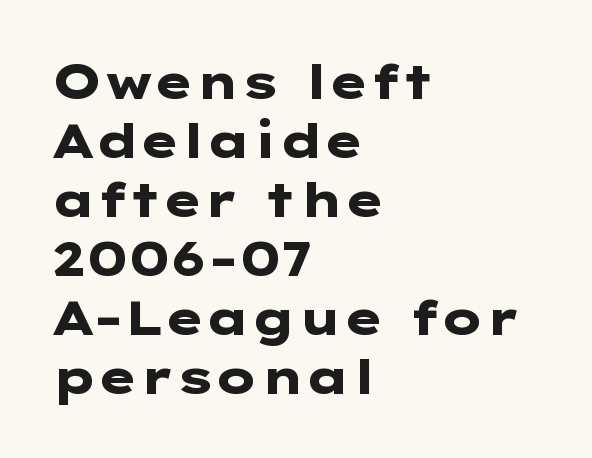
{"serif": "no", "italic": "no", "bold": "yes", "weight": "heavy", "width": "wide", "stroke_contrast": "low", "x_height": "medium", "underline": "no", "align": "left", "line_spacing_ratio": 1.23, "letter_spacing": "normal", "letter_spacing_em": 0.0, "glyph_px": 48}
